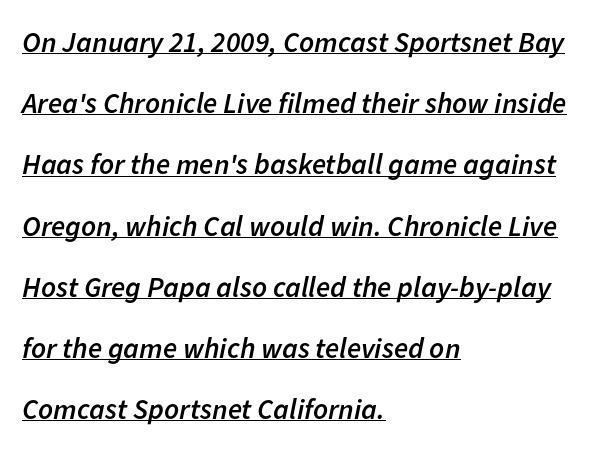
The image shows 29 px semibold type, italic (leaning right); set left-aligned, loose line spacing (2.11x), normal letter spacing, underlined; low stroke contrast and a medium x-height.
